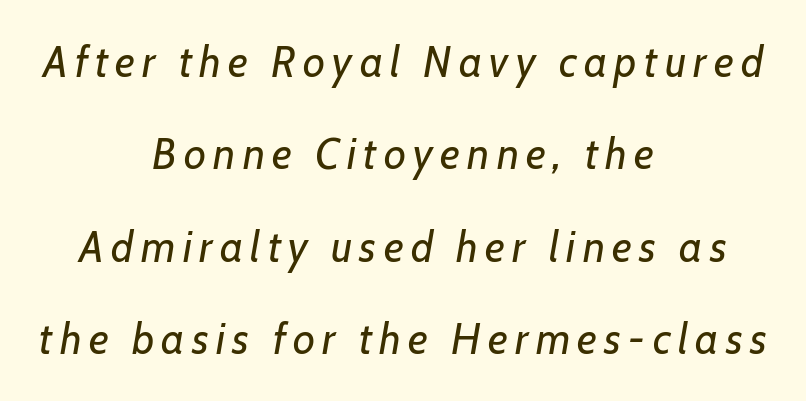
Q: Is the text bold? A: No.
Q: Is the text italic (slanted)? A: Yes, it leans right by about 7 degrees.
Q: Is the text underlined? A: No.
Q: How is the paragraph aligned? A: Centered.
Q: Is the spacing between lines tight, normal or loose? A: Loose.
Q: Width (condensed, normal, or wide)? A: Normal.
Q: Stroke contrast? A: Low.
Q: x-height? A: Medium.
Q: Monospaced? A: No.
